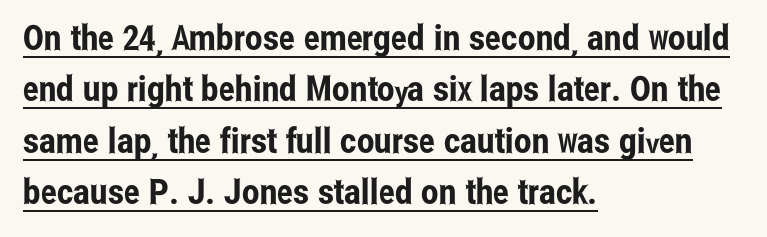
Q: Is the text italic (slanted)? A: No, it is upright.
Q: Is the typeface a serif or a sans-serif typeface? A: Sans-serif.
Q: Is the text underlined? A: Yes.
Q: How is the paragraph aligned? A: Left-aligned.
Q: Is the spacing between letters normal or unusually wide? A: Normal.
Q: Is the spacing between lines tight, normal or loose? A: Normal.
Q: Width (condensed, normal, or wide)? A: Condensed.
Q: Stroke contrast? A: Low.
Q: x-height? A: Medium.
Q: Monospaced? A: No.
